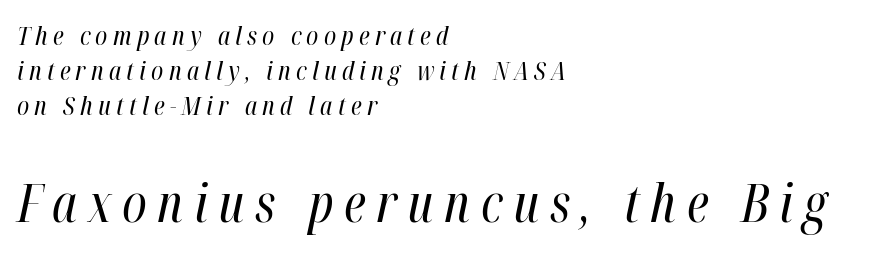
The image shows 53 px regular-weight, condensed type, italic (leaning right); set left-aligned, normal line spacing (1.35x), unusually wide letter spacing (+0.2 em), not underlined; the second (bottom) block is 2.04x larger; high stroke contrast and a medium x-height.
